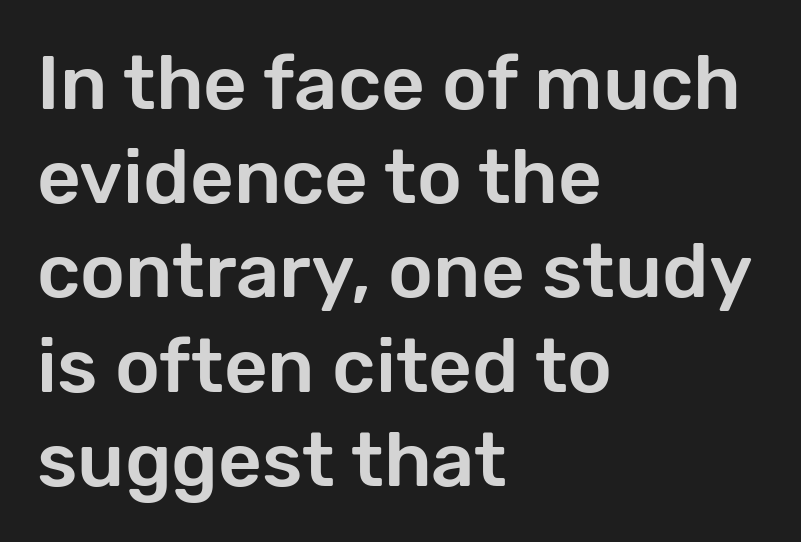
The image shows 76 px sans-serif type, upright; set left-aligned, line spacing 1.24x, normal letter spacing, not underlined; low stroke contrast and a medium x-height.
